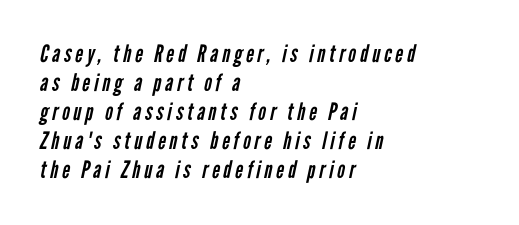
Q: Is the text bold? A: No.
Q: Is the text underlined? A: No.
Q: How is the paragraph aligned? A: Left-aligned.
